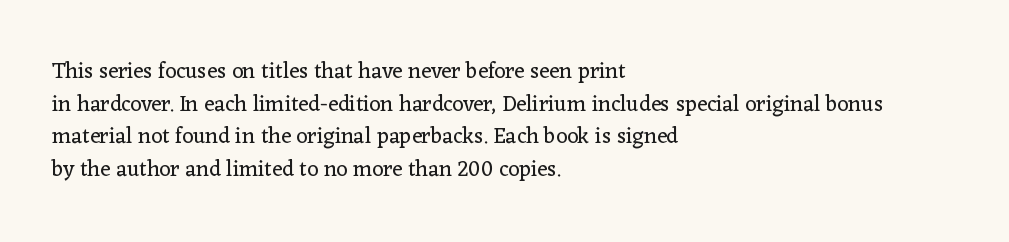
The image shows 22 px text type, upright; set left-aligned, normal line spacing (1.48x), normal letter spacing, not underlined.
